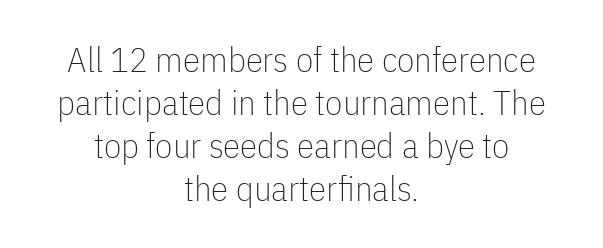
Q: Is the text bold? A: No.
Q: Is the text italic (slanted)? A: No, it is upright.
Q: Is the typeface a serif or a sans-serif typeface? A: Sans-serif.
Q: Is the text underlined? A: No.
Q: How is the paragraph aligned? A: Centered.
Q: Is the spacing between letters normal or unusually wide? A: Normal.
Q: Width (condensed, normal, or wide)? A: Condensed.
Q: Stroke contrast? A: Low.
Q: x-height? A: Medium.
Q: Monospaced? A: No.
